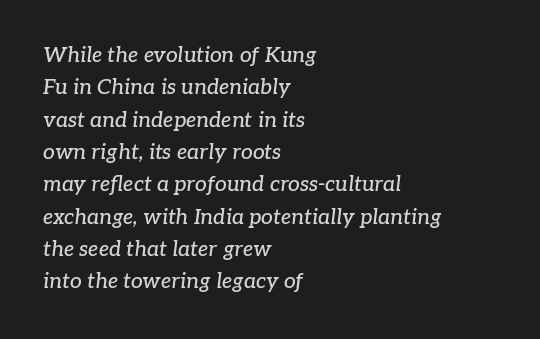
Q: Is the text italic (slanted)? A: Yes, it leans right by about 7 degrees.
Q: Is the text underlined? A: No.
Q: How is the paragraph aligned? A: Left-aligned.
Q: Is the spacing between letters normal or unusually wide? A: Normal.
Q: Is the spacing between lines tight, normal or loose? A: Normal.
